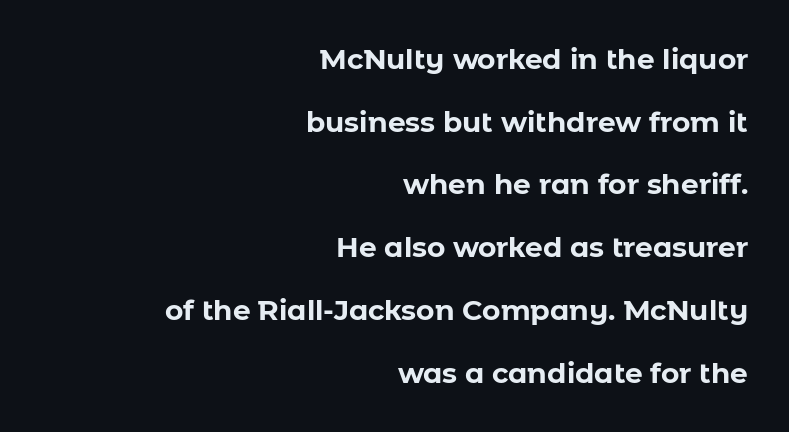
Q: Is the text bold? A: Yes.
Q: Is the text italic (slanted)? A: No, it is upright.
Q: Is the typeface a serif or a sans-serif typeface? A: Sans-serif.
Q: Is the text underlined? A: No.
Q: How is the paragraph aligned? A: Right-aligned.
Q: Is the spacing between letters normal or unusually wide? A: Normal.
Q: Is the spacing between lines tight, normal or loose? A: Loose.
Q: Width (condensed, normal, or wide)? A: Normal.
Q: Stroke contrast? A: Low.
Q: x-height? A: Medium.
Q: Monospaced? A: No.
